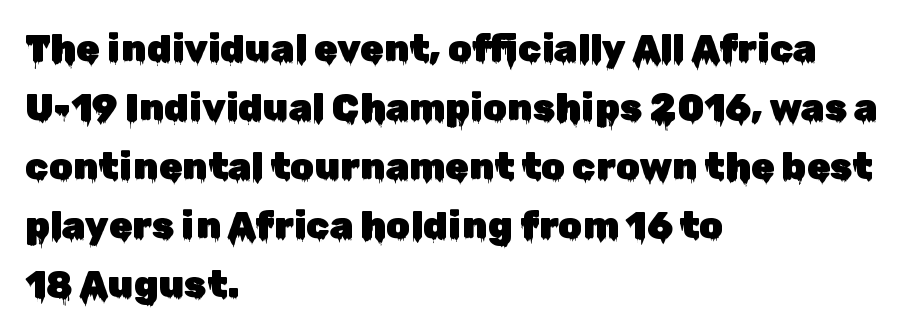
Q: Is the text italic (slanted)? A: No, it is upright.
Q: Is the typeface a serif or a sans-serif typeface? A: Sans-serif.
Q: Is the text underlined? A: No.
Q: How is the paragraph aligned? A: Left-aligned.
Q: Is the spacing between letters normal or unusually wide? A: Normal.
Q: Is the spacing between lines tight, normal or loose? A: Normal.
Q: Width (condensed, normal, or wide)? A: Normal.
Q: Stroke contrast? A: Low.
Q: x-height? A: Medium.
Q: Monospaced? A: No.
